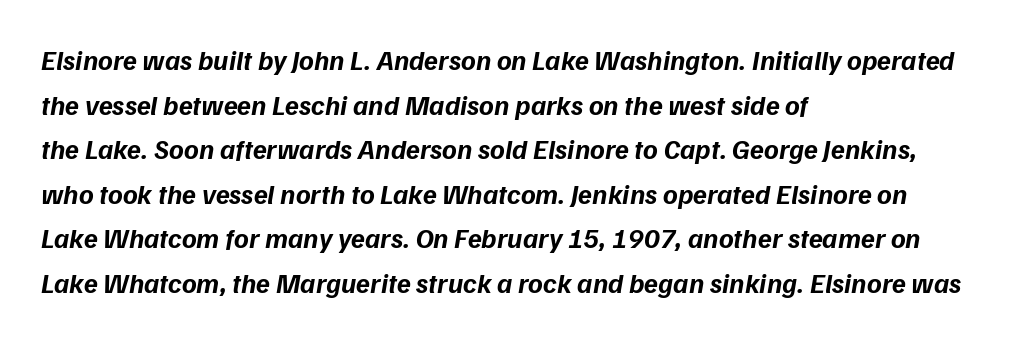
The image shows 28 px bold type, italic (leaning right); set left-aligned, normal line spacing (1.59x), normal letter spacing, not underlined; low stroke contrast and a medium x-height.
